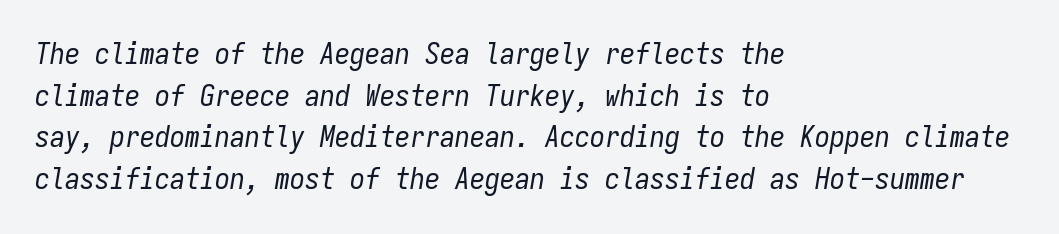
Q: Is the text bold? A: No.
Q: Is the text italic (slanted)? A: Yes, it leans right by about 9 degrees.
Q: Is the text underlined? A: No.
Q: How is the paragraph aligned? A: Left-aligned.
Q: Is the spacing between letters normal or unusually wide? A: Normal.
Q: Is the spacing between lines tight, normal or loose? A: Normal.
Q: Width (condensed, normal, or wide)? A: Condensed.
Q: Stroke contrast? A: Low.
Q: x-height? A: Medium.
Q: Monospaced? A: Yes.
